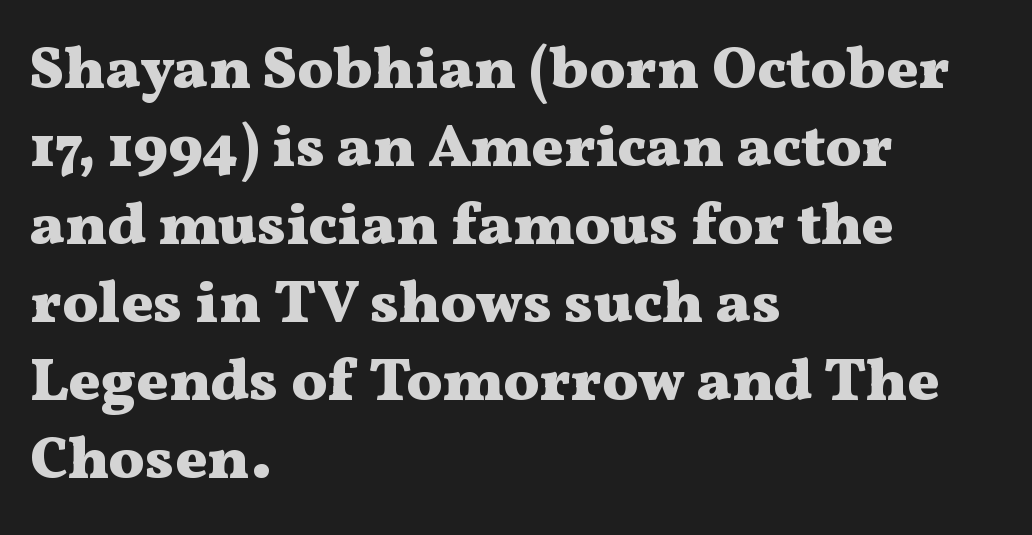
The image shows 60 px heavy, wide serif type, upright; set left-aligned, normal line spacing (1.3x), normal letter spacing, not underlined; medium stroke contrast and a medium x-height.
